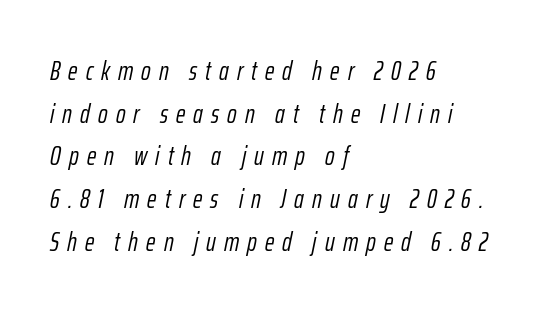
{"italic": "yes", "lean": "right", "slant_degrees": 12, "bold": "no", "underline": "no", "align": "left", "line_spacing": "normal", "line_spacing_ratio": 1.64, "letter_spacing": "wide", "letter_spacing_em": 0.31, "glyph_px": 26}
